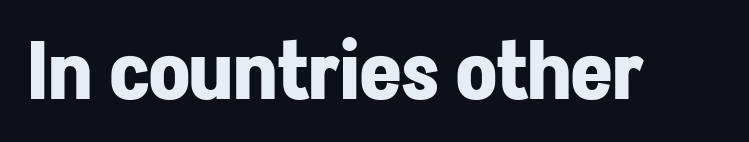
The image shows 80 px bold sans-serif type, upright; set normal letter spacing, not underlined; low stroke contrast and a medium x-height.
